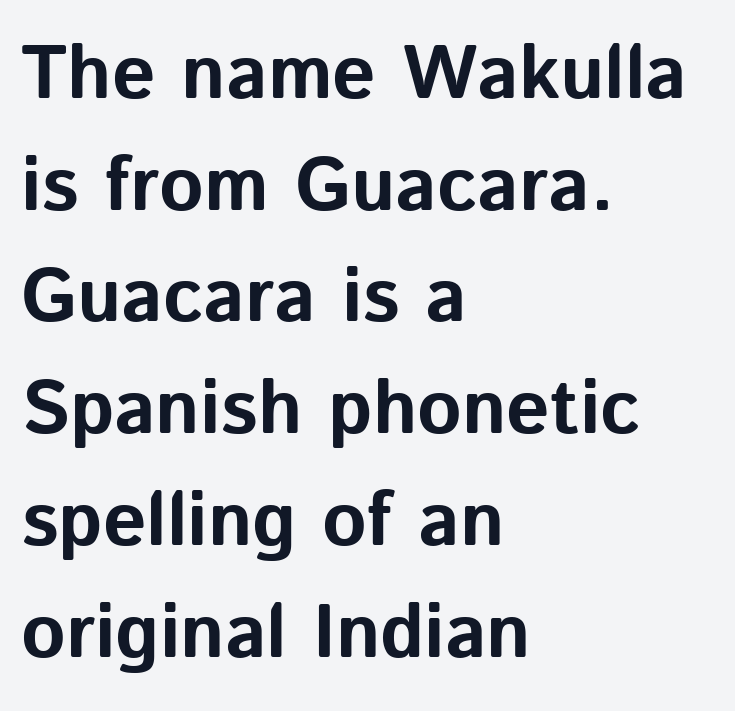
Plain, unruled lines of type. Line spacing here is normal. A full-strength bold gives these letters their thick strokes. Teacher's note: observe the even left margin — that is flush-left alignment. Grotesque or geometric, the face here clearly has no serifs.
